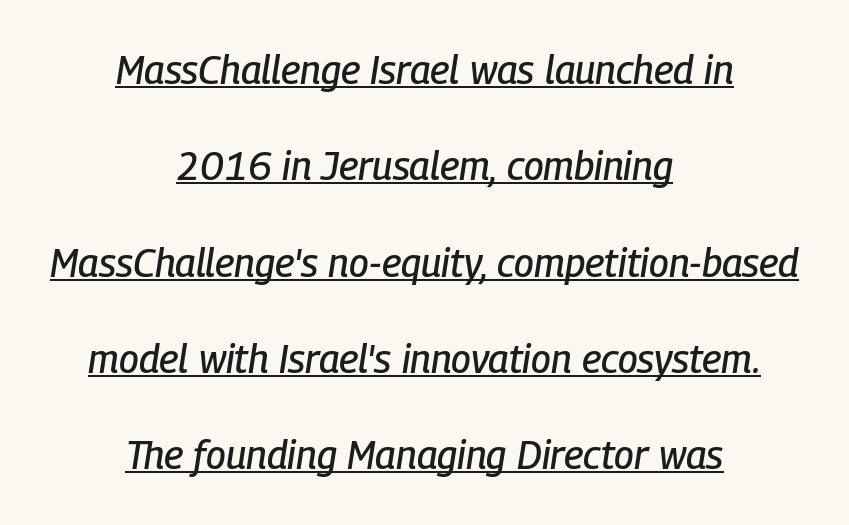
Q: Is the text italic (slanted)? A: Yes, it leans right by about 9 degrees.
Q: Is the text underlined? A: Yes.
Q: How is the paragraph aligned? A: Centered.
Q: Is the spacing between letters normal or unusually wide? A: Normal.
Q: Is the spacing between lines tight, normal or loose? A: Loose.
Q: Width (condensed, normal, or wide)? A: Condensed.
Q: Stroke contrast? A: Low.
Q: x-height? A: Medium.
Q: Monospaced? A: No.
